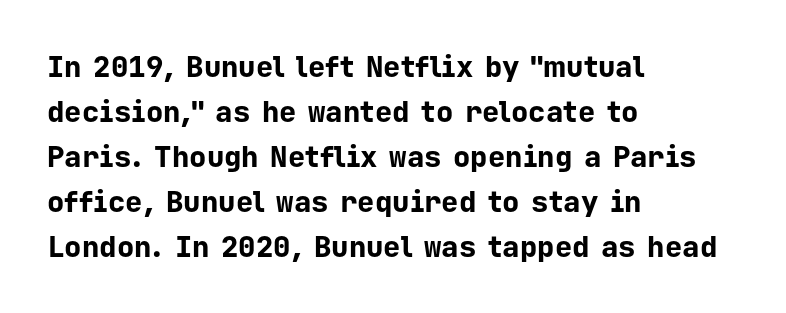
{"serif": "no", "italic": "no", "bold": "yes", "weight": "bold", "width": "normal", "stroke_contrast": "low", "x_height": "medium", "monospaced": "yes", "underline": "no", "align": "left", "line_spacing": "normal", "line_spacing_ratio": 1.55, "letter_spacing": "normal", "letter_spacing_em": 0.0, "glyph_px": 29}
